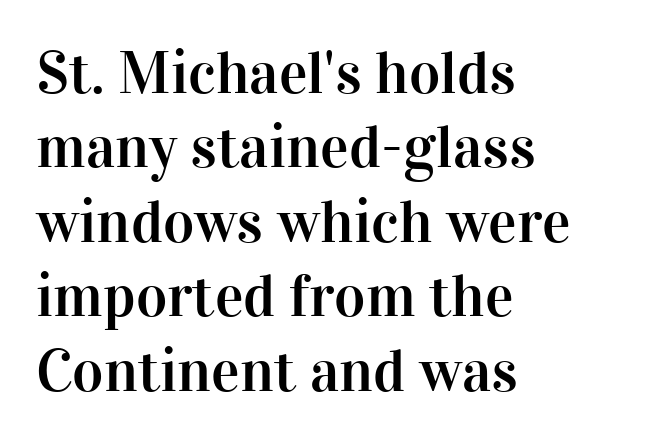
Spacing verdict: proportional, widths tailored to each character. A clean baseline with only descenders dipping below it. Examine the stroke ends and you'll spot serifs. The ragged edge is on the right, which tells us the setting is flush left. When letters stand straight like this, we call the style roman or upright. The type is set solid horizontally, with unmodified tracking.
